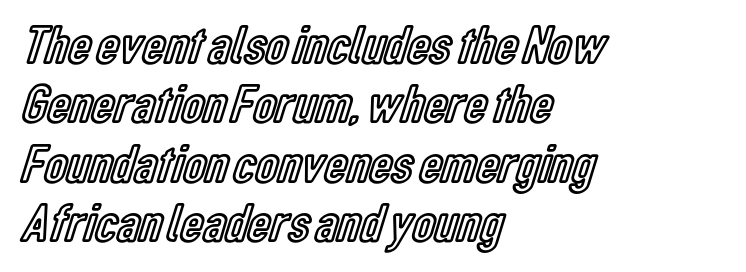
{"width": "condensed", "x_height": "medium", "monospaced": "no", "underline": "no", "align": "left", "line_spacing": "tight", "line_spacing_ratio": 1.08, "letter_spacing": "normal", "letter_spacing_em": 0.0, "glyph_px": 55}
